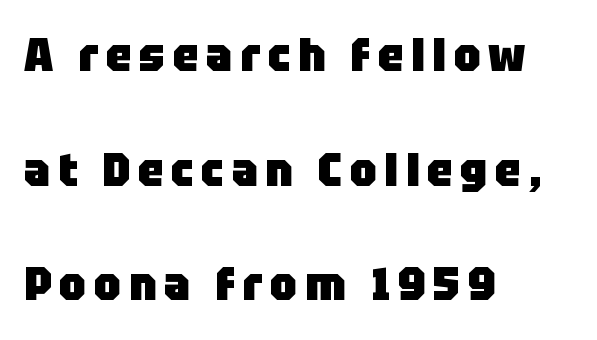
{"serif": "no", "italic": "no", "bold": "yes", "weight": "heavy", "width": "normal", "stroke_contrast": "low", "x_height": "large", "monospaced": "no", "underline": "no", "align": "left", "line_spacing": "loose", "line_spacing_ratio": 2.44, "glyph_px": 47}
